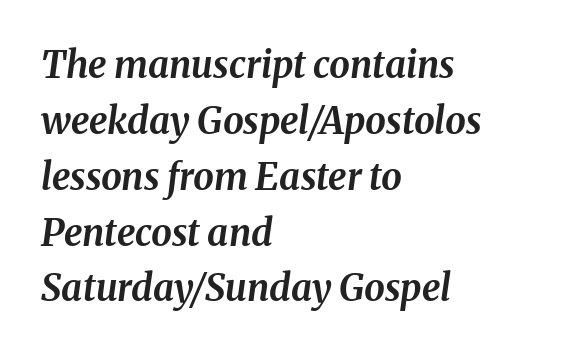
Q: Is the text bold? A: Yes.
Q: Is the text italic (slanted)? A: Yes, it leans right by about 8 degrees.
Q: Is the text underlined? A: No.
Q: How is the paragraph aligned? A: Left-aligned.
Q: Is the spacing between letters normal or unusually wide? A: Normal.
Q: Is the spacing between lines tight, normal or loose? A: Normal.
Q: Width (condensed, normal, or wide)? A: Normal.
Q: Stroke contrast? A: Medium.
Q: x-height? A: Medium.
Q: Monospaced? A: No.
